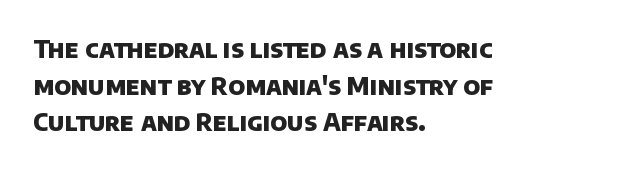
{"bold": "yes", "underline": "no", "align": "left", "line_spacing": "normal", "line_spacing_ratio": 1.53, "letter_spacing": "normal", "letter_spacing_em": 0.0, "glyph_px": 24}
